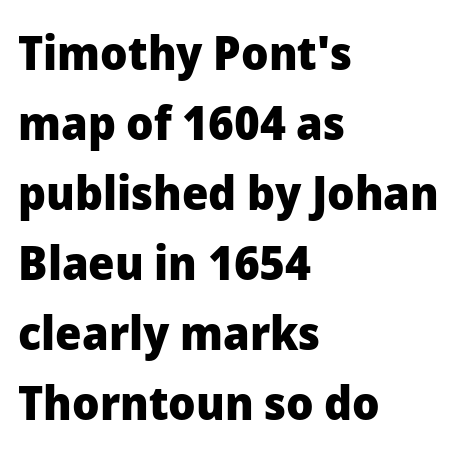
{"serif": "no", "italic": "no", "bold": "yes", "weight": "heavy", "width": "normal", "stroke_contrast": "low", "x_height": "medium", "monospaced": "no", "underline": "no", "align": "left", "line_spacing": "normal", "line_spacing_ratio": 1.46, "letter_spacing": "normal", "letter_spacing_em": 0.0, "glyph_px": 48}
